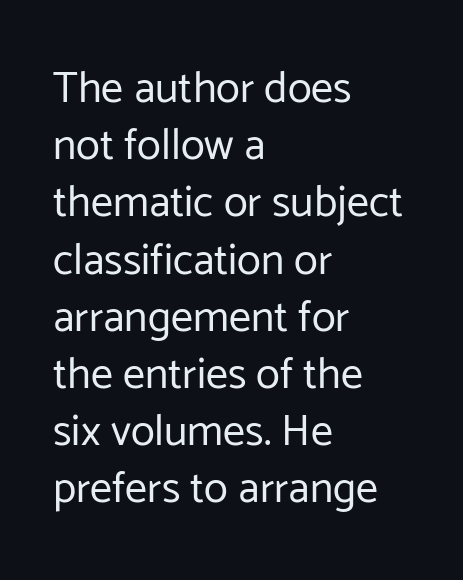
The characters are drawn with everyday or finer stroke widths. Check the space under the baseline: it is left empty. This is the regular roman posture of the typeface. Unlike a traditional serif, this face leaves its strokes unadorned. The horizontal fit of the characters is conventional and even.
